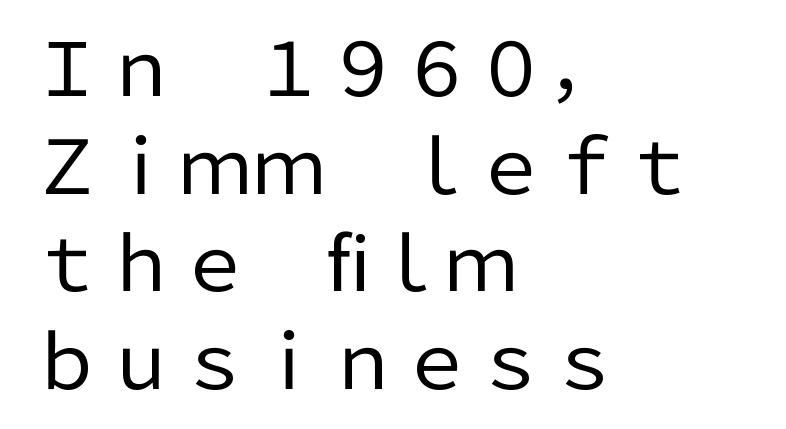
{"serif": "no", "italic": "no", "bold": "no", "weight": "regular", "width": "normal", "stroke_contrast": "low", "x_height": "medium", "monospaced": "no", "underline": "no", "align": "left", "line_spacing": "normal", "line_spacing_ratio": 1.32, "letter_spacing": "normal", "letter_spacing_em": 0.0, "glyph_px": 74}
